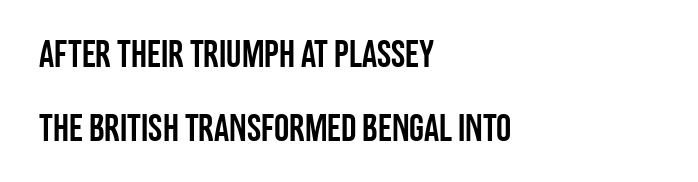
{"serif": "no", "italic": "no", "width": "condensed", "stroke_contrast": "low", "x_height": "large", "monospaced": "no", "underline": "no", "align": "left", "line_spacing": "loose", "line_spacing_ratio": 1.95, "letter_spacing": "normal", "letter_spacing_em": 0.0, "glyph_px": 38}
